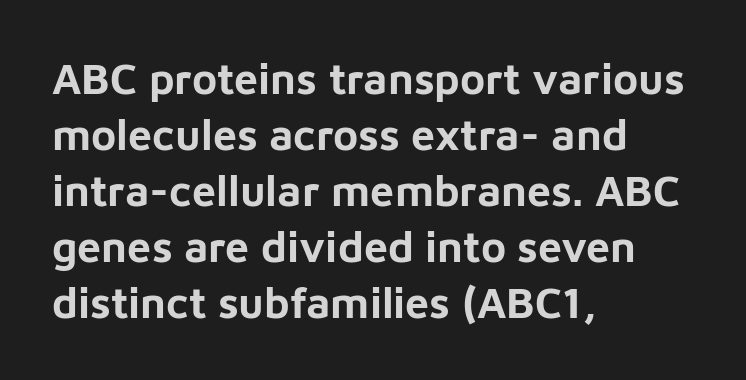
The image shows 43 px bold sans-serif type, upright; set left-aligned, normal line spacing (1.3x), normal letter spacing, not underlined; low stroke contrast and a medium x-height.
